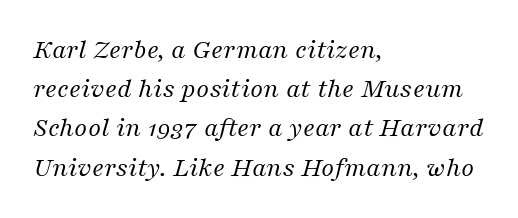
Q: Is the text bold? A: No.
Q: Is the text italic (slanted)? A: Yes, it leans right by about 16 degrees.
Q: Is the typeface a serif or a sans-serif typeface? A: Serif.
Q: Is the text underlined? A: No.
Q: How is the paragraph aligned? A: Left-aligned.
Q: Is the spacing between letters normal or unusually wide? A: Normal.
Q: Is the spacing between lines tight, normal or loose? A: Normal.
Q: Width (condensed, normal, or wide)? A: Normal.
Q: Stroke contrast? A: Medium.
Q: x-height? A: Medium.
Q: Monospaced? A: No.
